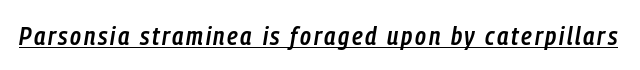
Q: Is the text bold? A: Semi-bold.
Q: Is the text italic (slanted)? A: Yes, it leans right by about 9 degrees.
Q: Is the text underlined? A: Yes.
